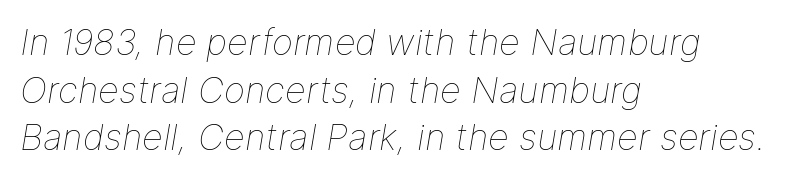
{"italic": "yes", "lean": "right", "slant_degrees": 9, "bold": "no", "weight": "thin", "width": "normal", "stroke_contrast": "low", "x_height": "medium", "monospaced": "no", "underline": "no", "align": "left", "line_spacing": "normal", "line_spacing_ratio": 1.32, "letter_spacing": "normal", "letter_spacing_em": 0.0, "glyph_px": 36}
